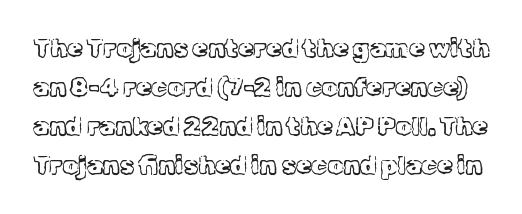
Q: Is the text bold? A: No.
Q: Is the text italic (slanted)? A: No, it is upright.
Q: Is the text underlined? A: No.
Q: Is the spacing between letters normal or unusually wide? A: Normal.
Q: Is the spacing between lines tight, normal or loose? A: Normal.
